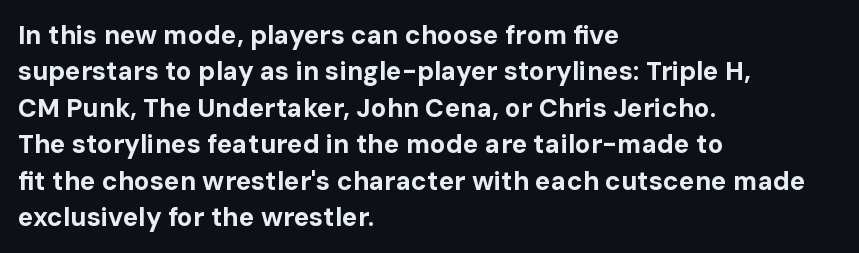
The image shows 26 px bold type, upright; set left-aligned, normal line spacing (1.4x), normal letter spacing, not underlined.
